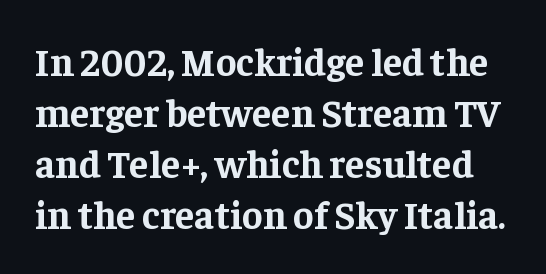
Q: Is the text bold? A: Yes.
Q: Is the text italic (slanted)? A: No, it is upright.
Q: Is the typeface a serif or a sans-serif typeface? A: Serif.
Q: Is the text underlined? A: No.
Q: Is the spacing between letters normal or unusually wide? A: Normal.
Q: Is the spacing between lines tight, normal or loose? A: Normal.
Q: Width (condensed, normal, or wide)? A: Normal.
Q: Stroke contrast? A: Low.
Q: x-height? A: Medium.
Q: Monospaced? A: No.
